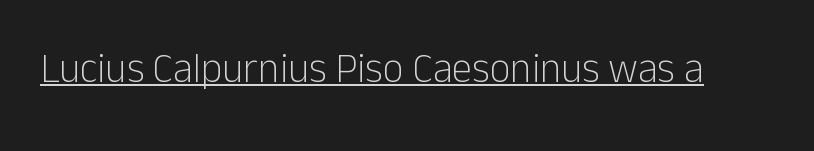
When letters stand straight like this, we call the style roman or upright. Nothing sits at the stroke ends, so this counts as sans-serif. The rendering uses the underline text-decoration. Caption: face not bold, strokes unweighted.
